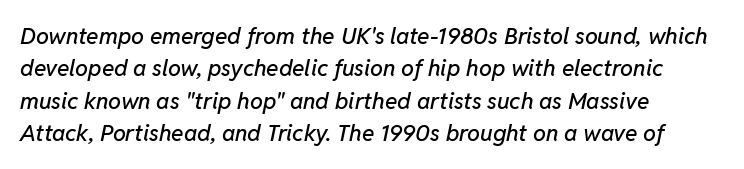
Q: Is the text italic (slanted)? A: Yes, it leans right by about 11 degrees.
Q: Is the text underlined? A: No.
Q: How is the paragraph aligned? A: Left-aligned.
Q: Is the spacing between letters normal or unusually wide? A: Normal.
Q: Is the spacing between lines tight, normal or loose? A: Normal.
